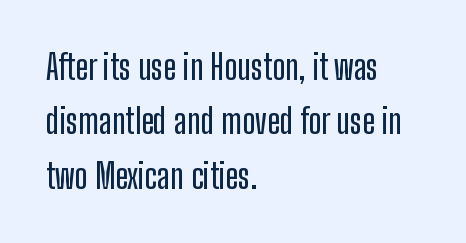
Is the letter spacing exaggerated? No — it looks like the ordinary default. Type without underlining. Is there much room between lines? A standard amount, neither cramped nor airy. Every row of glyphs begins at an identical x-position on the left. Serifs: no, the terminals of the letterforms are clean. The passage shown is typed in a proportional face where columns would drift.
